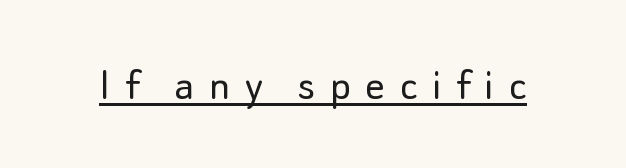
Q: Is the text bold? A: No.
Q: Is the text italic (slanted)? A: No, it is upright.
Q: Is the typeface a serif or a sans-serif typeface? A: Sans-serif.
Q: Is the text underlined? A: Yes.
Q: Is the spacing between letters normal or unusually wide? A: Unusually wide.
Q: Width (condensed, normal, or wide)? A: Normal.
Q: Stroke contrast? A: Low.
Q: x-height? A: Small.
Q: Monospaced? A: No.
